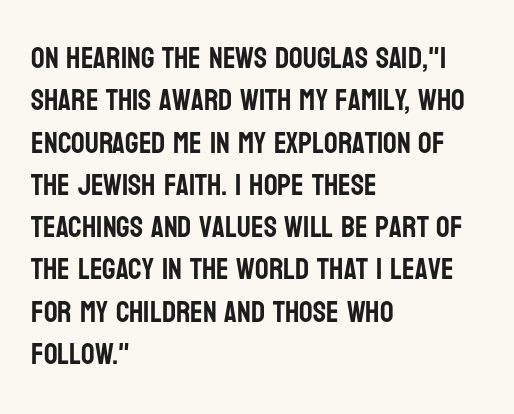
Q: Is the text italic (slanted)? A: No, it is upright.
Q: Is the typeface a serif or a sans-serif typeface? A: Sans-serif.
Q: Is the text underlined? A: No.
Q: How is the paragraph aligned? A: Left-aligned.
Q: Is the spacing between letters normal or unusually wide? A: Normal.
Q: Is the spacing between lines tight, normal or loose? A: Normal.
Q: Width (condensed, normal, or wide)? A: Condensed.
Q: Stroke contrast? A: Low.
Q: x-height? A: Large.
Q: Monospaced? A: No.
